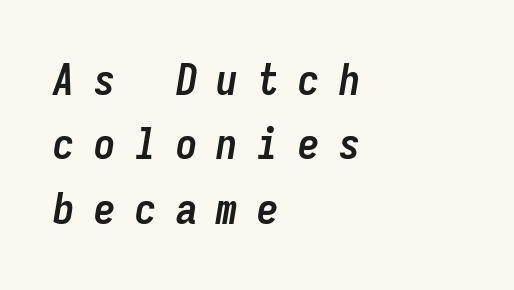
The passage is arranged the way most books set body copy — flush left. The specimen omits any rule beneath the text block's lines. The leading is moderate, giving the passage an even texture. The typography opts for an oblique posture over an upright one.
